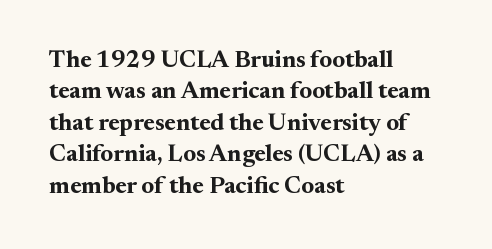
The image shows 24 px bold type, upright; set left-aligned, normal line spacing (1.31x), normal letter spacing, not underlined.
